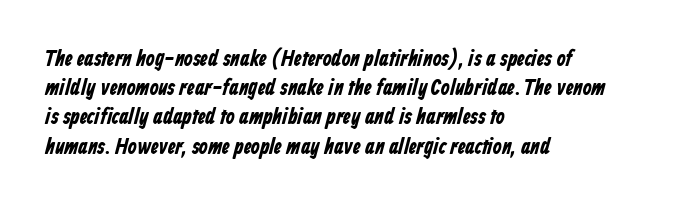
Q: Is the text bold? A: Yes.
Q: Is the text underlined? A: No.
Q: How is the paragraph aligned? A: Left-aligned.
Q: Is the spacing between letters normal or unusually wide? A: Normal.
Q: Is the spacing between lines tight, normal or loose? A: Normal.
